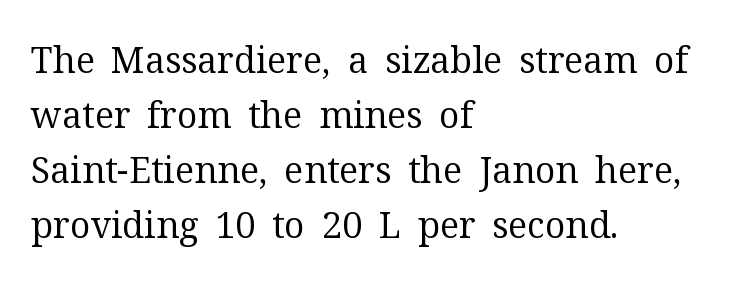
{"serif": "yes", "italic": "no", "bold": "no", "weight": "regular", "width": "normal", "stroke_contrast": "medium", "x_height": "medium", "monospaced": "no", "underline": "no", "align": "left", "line_spacing": "normal", "line_spacing_ratio": 1.53, "letter_spacing": "normal", "letter_spacing_em": 0.0, "glyph_px": 36}
